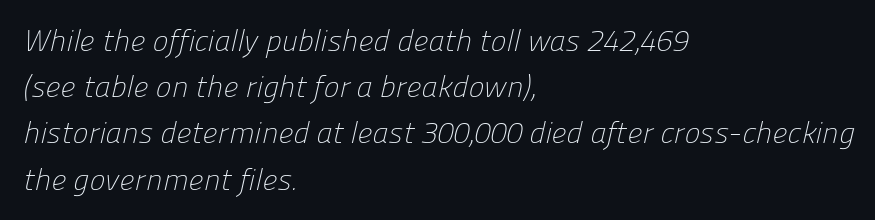
The image shows 30 px light sans-serif type; set left-aligned, normal line spacing (1.54x), normal letter spacing, not underlined; low stroke contrast and a medium x-height.
